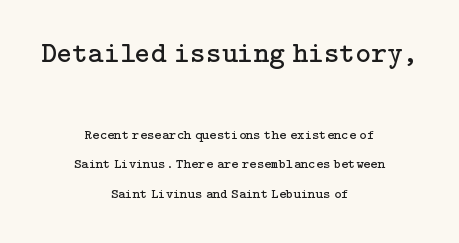
{"serif": "yes", "italic": "no", "bold": "no", "weight": "regular", "width": "normal", "stroke_contrast": "low", "x_height": "medium", "underline": "no", "align": "center", "line_spacing": "loose", "line_spacing_ratio": 2.12, "letter_spacing": "normal", "letter_spacing_em": 0.0, "larger_block": "first", "size_ratio": 2.14, "glyph_px": 30}
